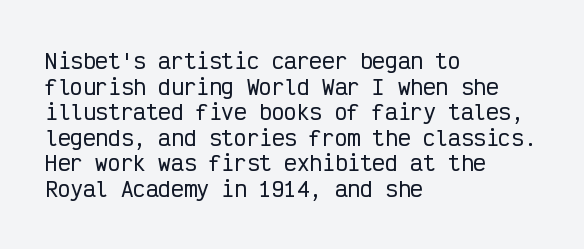
The image shows 21 px text type, upright; set left-aligned, line spacing 1.22x, normal letter spacing, not underlined.
